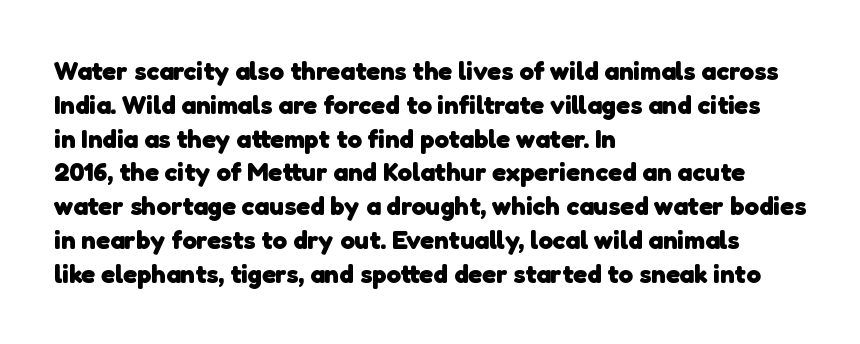
Q: Is the text bold? A: Yes.
Q: Is the text underlined? A: No.
Q: How is the paragraph aligned? A: Left-aligned.
Q: Is the spacing between letters normal or unusually wide? A: Normal.
Q: Is the spacing between lines tight, normal or loose? A: Normal.
